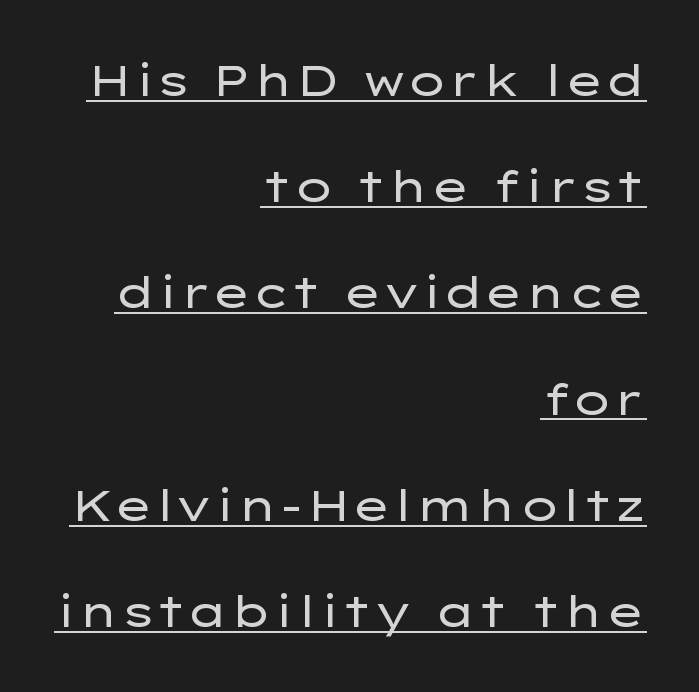
The image shows 43 px regular-weight, wide sans-serif type, upright; set right-aligned, loose line spacing (2.47x), normal letter spacing, underlined; low stroke contrast and a medium x-height.
